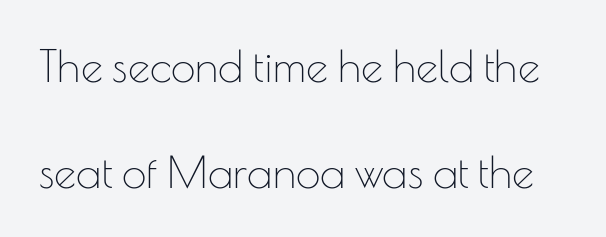
Q: Is the text bold? A: No.
Q: Is the text italic (slanted)? A: No, it is upright.
Q: Is the typeface a serif or a sans-serif typeface? A: Sans-serif.
Q: Is the text underlined? A: No.
Q: Is the spacing between letters normal or unusually wide? A: Normal.
Q: Is the spacing between lines tight, normal or loose? A: Loose.
Q: Width (condensed, normal, or wide)? A: Normal.
Q: Stroke contrast? A: Low.
Q: x-height? A: Small.
Q: Monospaced? A: No.
